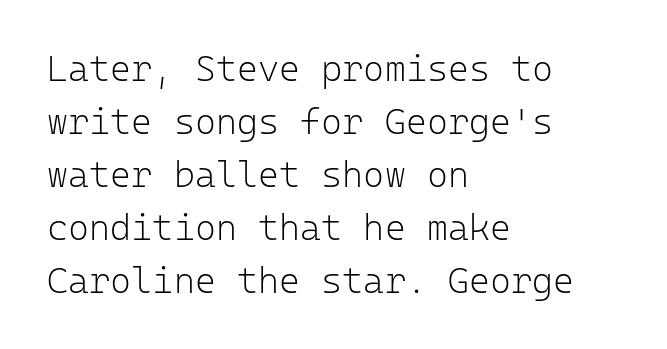
The type family on display is of the sans-serif kind. The passage shown is not bold in any degree. Each letter, wide or thin by design, is forced into the same width here. Reading down the block, your eye returns to a fixed left position each line.
